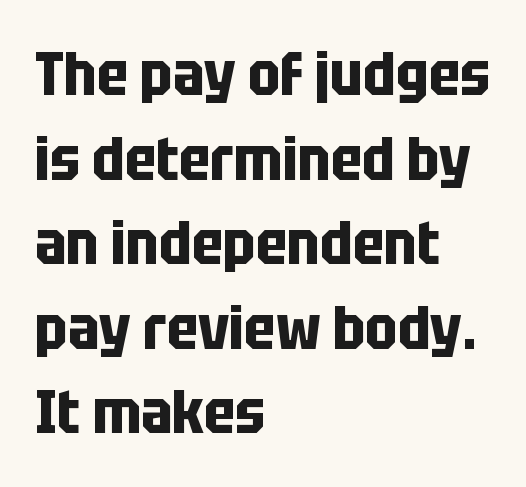
The image shows 60 px bold, condensed sans-serif type, upright; set left-aligned, normal line spacing (1.41x), normal letter spacing, not underlined; low stroke contrast and a large x-height.
